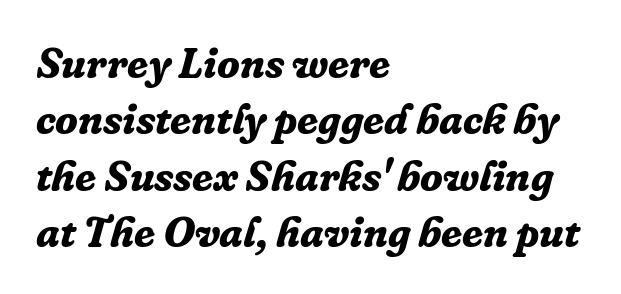
The image shows 42 px bold serif type, italic (leaning right); set left-aligned, normal line spacing (1.34x), normal letter spacing, not underlined; low stroke contrast and a medium x-height.
